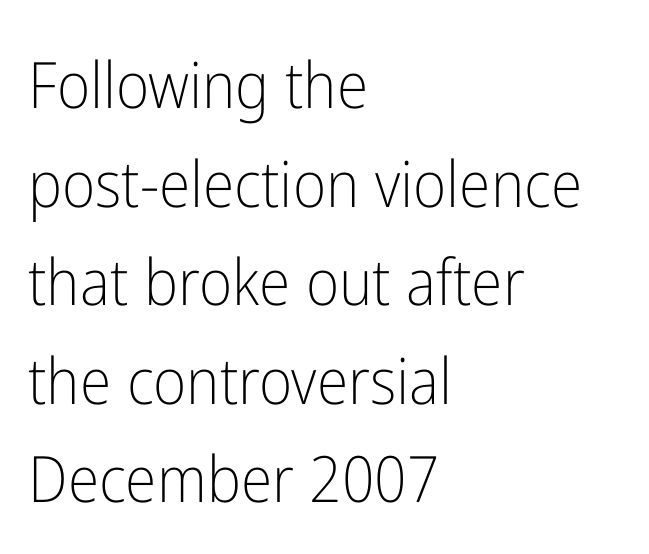
{"serif": "no", "italic": "no", "bold": "no", "weight": "light", "width": "condensed", "stroke_contrast": "low", "x_height": "medium", "monospaced": "no", "underline": "no", "align": "left", "line_spacing": "normal", "line_spacing_ratio": 1.54, "letter_spacing": "normal", "letter_spacing_em": 0.0, "glyph_px": 64}
